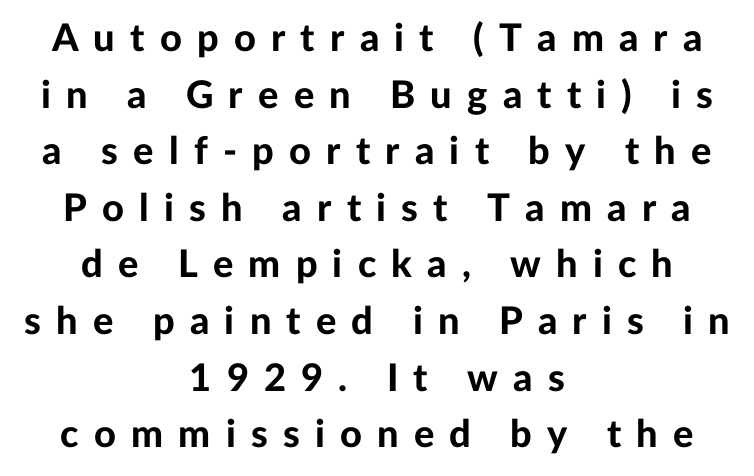
{"serif": "no", "italic": "no", "bold": "yes", "weight": "bold", "width": "normal", "stroke_contrast": "low", "x_height": "medium", "monospaced": "no", "underline": "no", "align": "center", "line_spacing": "normal", "line_spacing_ratio": 1.49, "letter_spacing": "wide", "letter_spacing_em": 0.4, "glyph_px": 38}
